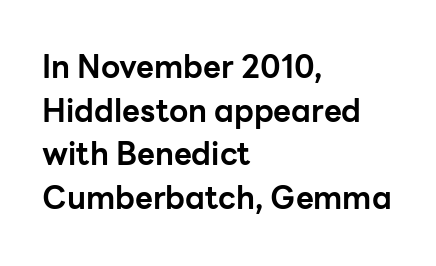
{"serif": "no", "italic": "no", "bold": "yes", "weight": "bold", "width": "normal", "stroke_contrast": "low", "x_height": "medium", "monospaced": "no", "underline": "no", "align": "left", "line_spacing": "normal", "line_spacing_ratio": 1.41, "letter_spacing": "normal", "letter_spacing_em": 0.0, "glyph_px": 31}
